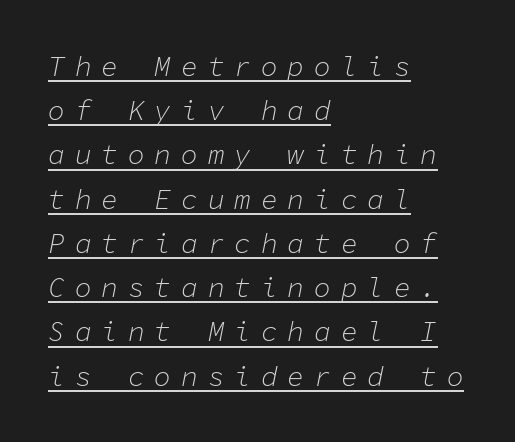
The image shows 28 px light type, italic (leaning right), monospaced; set left-aligned, normal line spacing (1.58x), unusually wide letter spacing (+0.35 em), underlined; low stroke contrast and a medium x-height.
